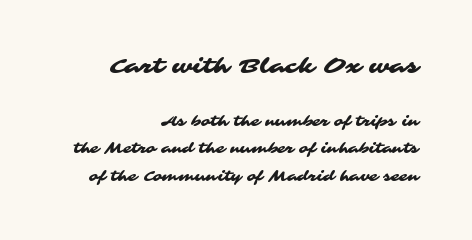
The image shows 21 px text type; set right-aligned, loose line spacing (1.99x), normal letter spacing, not underlined; the first (top) block is 1.5x larger.
